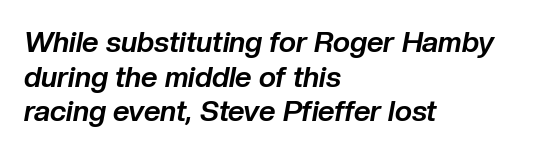
The image shows 29 px bold type, italic (leaning right); set left-aligned, line spacing 1.19x, normal letter spacing, not underlined; low stroke contrast and a medium x-height.
